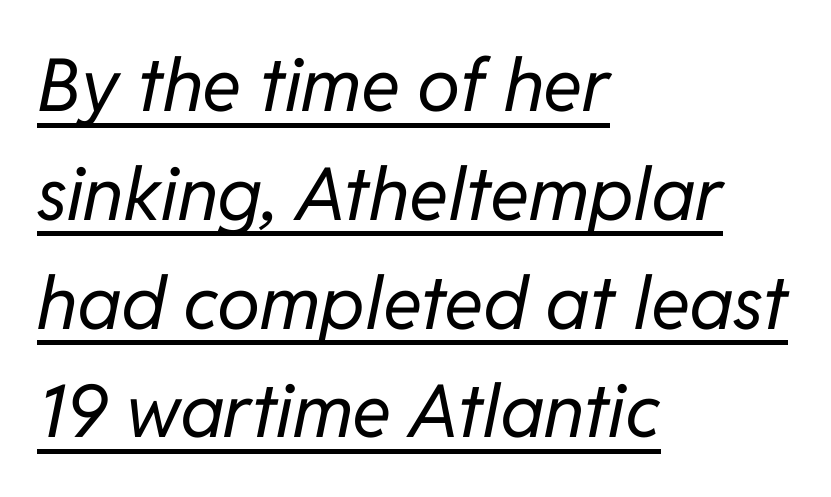
{"italic": "yes", "lean": "right", "slant_degrees": 11, "bold": "no", "weight": "regular", "width": "normal", "stroke_contrast": "low", "x_height": "medium", "monospaced": "no", "underline": "yes", "align": "left", "line_spacing": "normal", "line_spacing_ratio": 1.49, "letter_spacing": "normal", "letter_spacing_em": 0.0, "glyph_px": 73}
